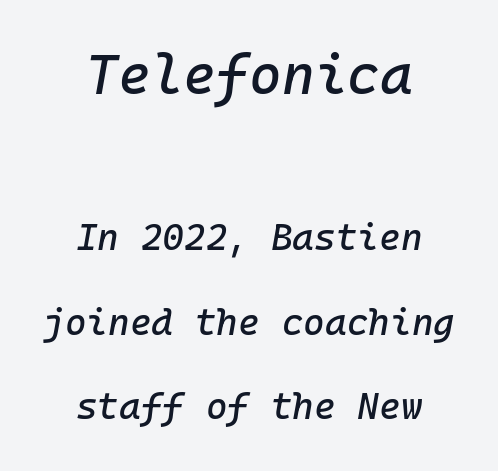
{"italic": "yes", "lean": "right", "slant_degrees": 10, "width": "normal", "stroke_contrast": "low", "x_height": "medium", "underline": "no", "align": "center", "line_spacing": "loose", "line_spacing_ratio": 2.29, "letter_spacing": "normal", "letter_spacing_em": 0.0, "larger_block": "first", "size_ratio": 1.51, "glyph_px": 56}
